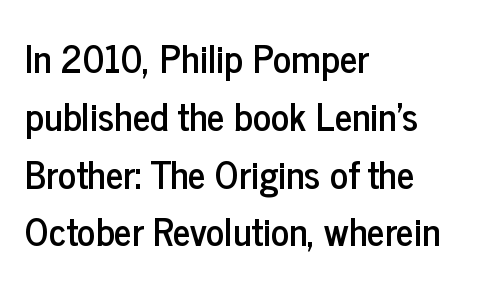
{"serif": "no", "italic": "no", "width": "condensed", "stroke_contrast": "low", "x_height": "medium", "monospaced": "no", "underline": "no", "align": "left", "line_spacing": "normal", "line_spacing_ratio": 1.52, "letter_spacing": "normal", "letter_spacing_em": 0.0, "glyph_px": 38}
